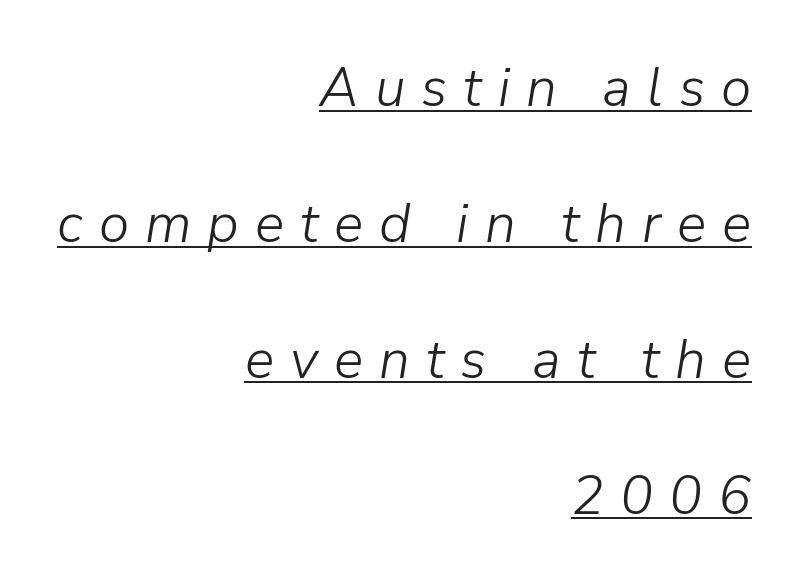
Horizontal alignment here is rightward, an uncommon choice for prose. The vertical gap from one line to the next is large. Think standard paragraph weight, or any step lighter than that. Slanted lettering throughout.
